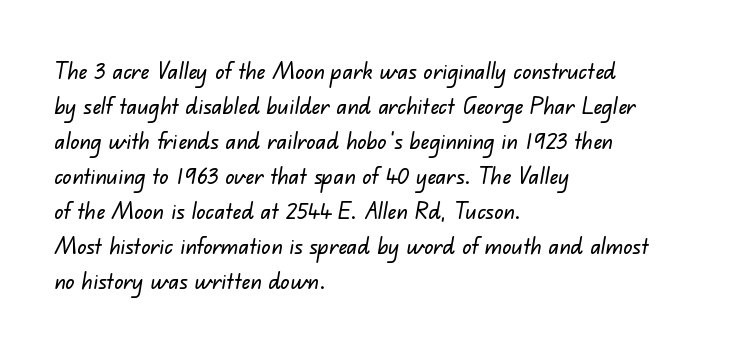
{"underline": "no", "align": "left", "line_spacing": "normal", "line_spacing_ratio": 1.52, "letter_spacing": "normal", "letter_spacing_em": 0.0, "glyph_px": 23}
